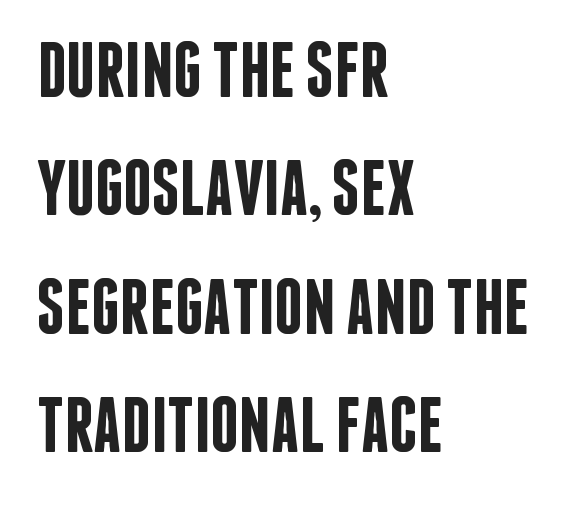
{"serif": "no", "italic": "no", "bold": "semi", "weight": "semibold", "width": "condensed", "stroke_contrast": "low", "x_height": "large", "monospaced": "no", "underline": "no", "align": "left", "line_spacing": "normal", "line_spacing_ratio": 1.5, "letter_spacing": "normal", "letter_spacing_em": 0.0, "glyph_px": 79}
